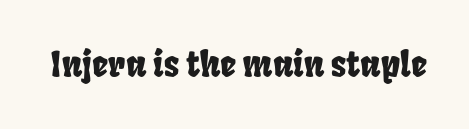
The strip under each line holds only bare page. Nothing unusual about the tracking: characters are spaced as the font intends. Spacing verdict: proportional, widths tailored to each character.
